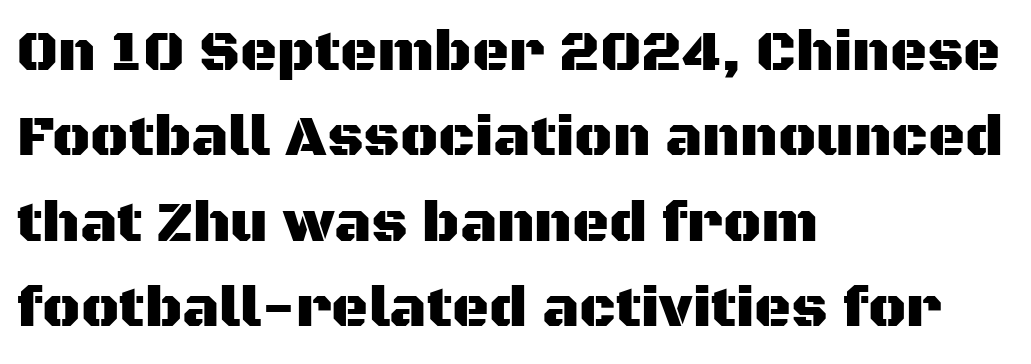
The image shows 57 px sans-serif type, upright; set left-aligned, normal line spacing (1.5x), normal letter spacing, not underlined; medium stroke contrast and a large x-height.
